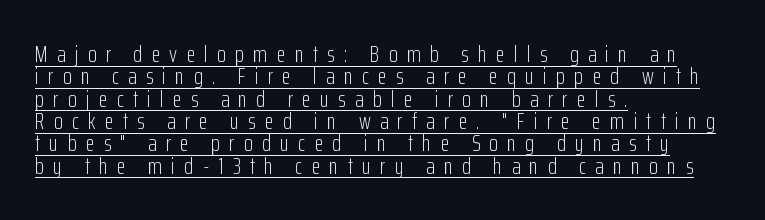
What's the leading like? Squeezed, with rows nearly overlapping. Heft: none added — not bold. Glance below the letters and you will spot a drawn line. Horizontally, the lines are justified to the leading edge only.
